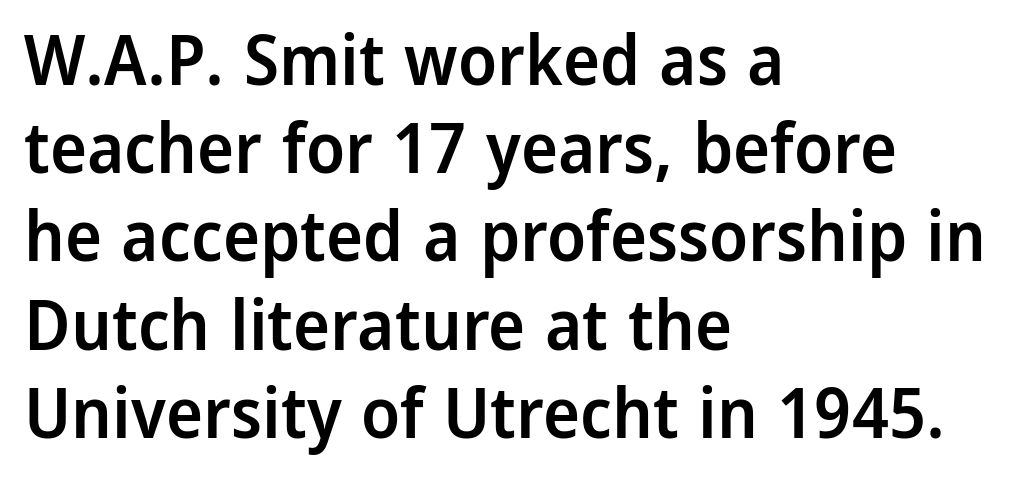
{"serif": "no", "italic": "no", "bold": "semi", "weight": "semibold", "width": "normal", "stroke_contrast": "low", "x_height": "medium", "monospaced": "no", "underline": "no", "align": "left", "line_spacing": "normal", "line_spacing_ratio": 1.26, "letter_spacing": "normal", "letter_spacing_em": 0.0, "glyph_px": 70}
